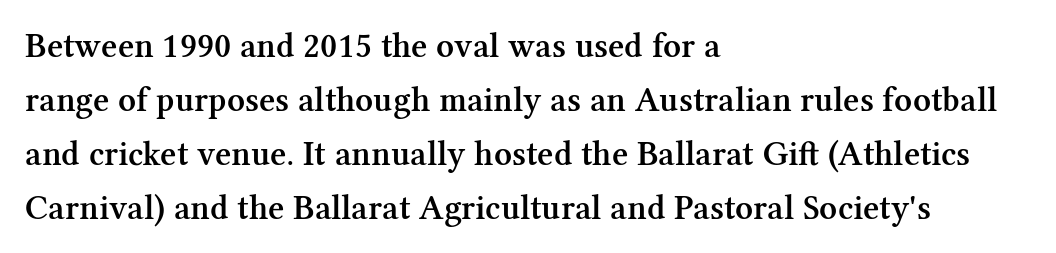
Unlike italic type, these characters show no tilt at all. The line-height multiplier appears to be the usual default. Plain, unruled lines of type. The glyphs have the mass of a demibold cut, below bold. Words appear dense and cohesive because spacing is normal.
